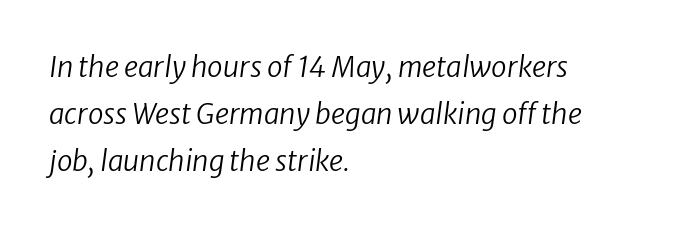
Q: Is the text bold? A: No.
Q: Is the text italic (slanted)? A: Yes, it leans right by about 8 degrees.
Q: Is the text underlined? A: No.
Q: How is the paragraph aligned? A: Left-aligned.
Q: Is the spacing between letters normal or unusually wide? A: Normal.
Q: Is the spacing between lines tight, normal or loose? A: Normal.
Q: Width (condensed, normal, or wide)? A: Normal.
Q: Stroke contrast? A: Low.
Q: x-height? A: Medium.
Q: Monospaced? A: No.
